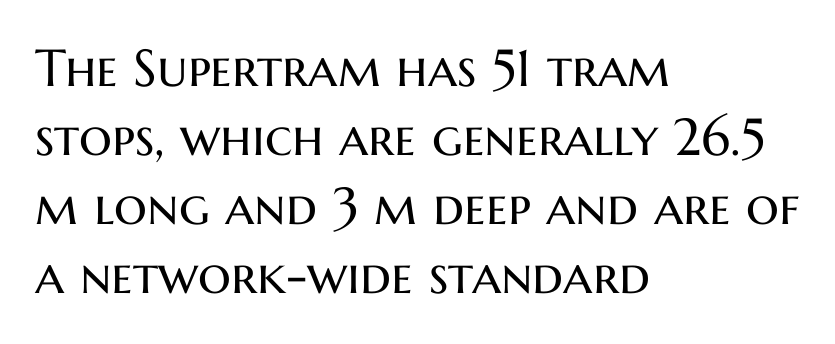
{"serif": "no", "italic": "no", "bold": "no", "weight": "regular", "width": "normal", "stroke_contrast": "medium", "x_height": "medium", "monospaced": "no", "underline": "no", "align": "left", "line_spacing": "normal", "line_spacing_ratio": 1.33, "letter_spacing": "normal", "letter_spacing_em": 0.0, "glyph_px": 52}
